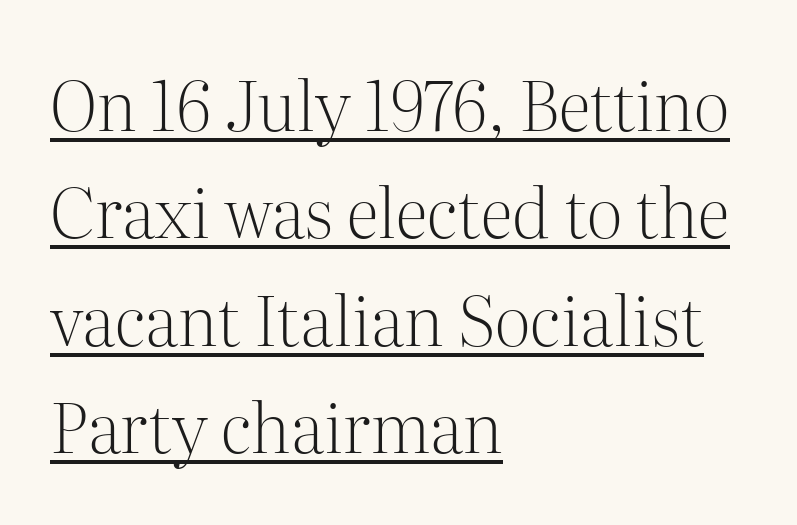
The image shows 68 px light serif type, upright; set left-aligned, normal line spacing (1.58x), normal letter spacing, underlined; medium stroke contrast and a medium x-height.
